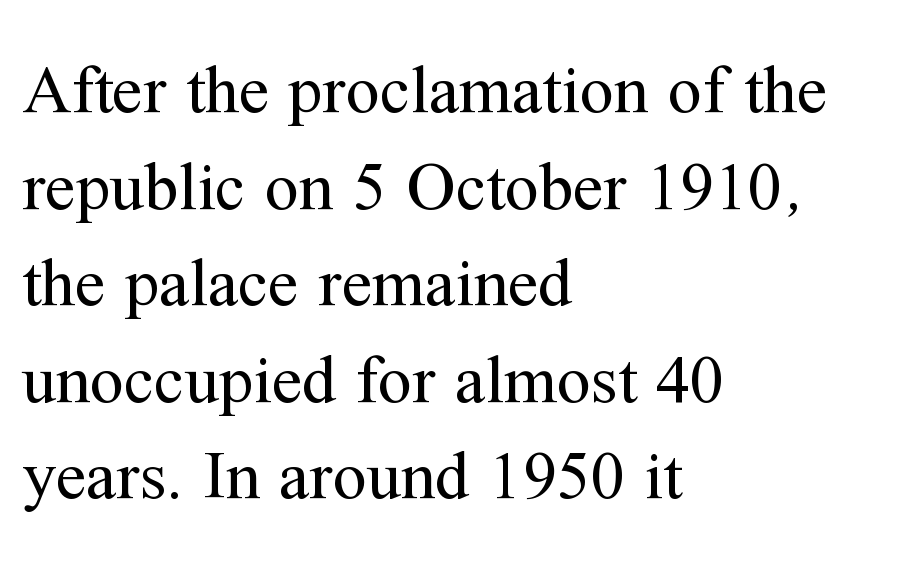
Q: Is the text bold? A: No.
Q: Is the text italic (slanted)? A: No, it is upright.
Q: Is the typeface a serif or a sans-serif typeface? A: Serif.
Q: Is the text underlined? A: No.
Q: How is the paragraph aligned? A: Left-aligned.
Q: Is the spacing between letters normal or unusually wide? A: Normal.
Q: Is the spacing between lines tight, normal or loose? A: Normal.
Q: Width (condensed, normal, or wide)? A: Normal.
Q: Stroke contrast? A: Medium.
Q: x-height? A: Medium.
Q: Monospaced? A: No.
